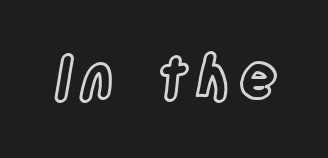
Do the characters align in a grid? No, the font is proportional. A clean baseline with only descenders dipping below it.
